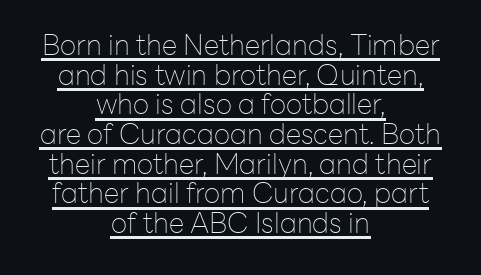
{"serif": "no", "italic": "no", "bold": "no", "weight": "thin", "width": "normal", "stroke_contrast": "low", "x_height": "medium", "monospaced": "no", "underline": "yes", "align": "center", "line_spacing": "tight", "line_spacing_ratio": 1.06, "letter_spacing": "normal", "letter_spacing_em": 0.0, "glyph_px": 28}
